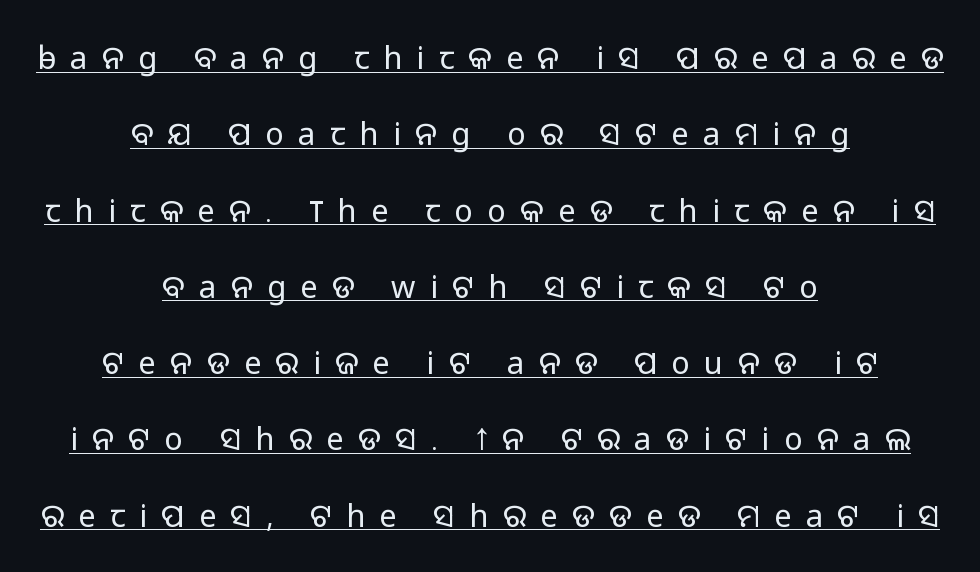
Q: Is the text bold? A: No.
Q: Is the text italic (slanted)? A: No, it is upright.
Q: Is the typeface a serif or a sans-serif typeface? A: Sans-serif.
Q: Is the text underlined? A: Yes.
Q: How is the paragraph aligned? A: Centered.
Q: Is the spacing between letters normal or unusually wide? A: Unusually wide.
Q: Is the spacing between lines tight, normal or loose? A: Loose.
Q: Width (condensed, normal, or wide)? A: Normal.
Q: Stroke contrast? A: Low.
Q: x-height? A: Medium.
Q: Monospaced? A: No.
